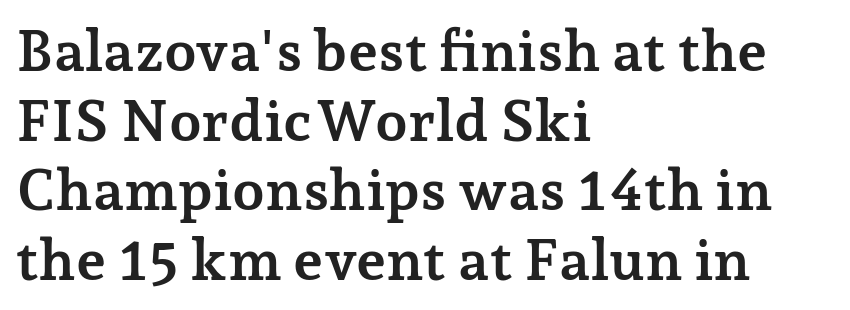
You could not count columns in this text — the font is proportionally spaced. Tracking value appears to be zero — textbook default spacing. Bold? Absolutely — the strokes are thick and heavy. This is the regular roman posture of the typeface. Are there feet on the stems? There are — it's a serif.
